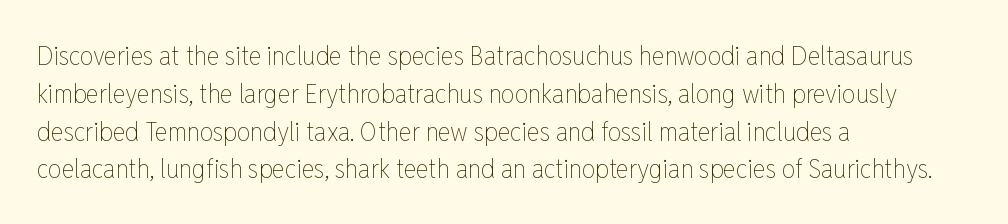
{"italic": "no", "bold": "no", "underline": "no", "align": "left", "line_spacing": "normal", "line_spacing_ratio": 1.4, "letter_spacing": "normal", "letter_spacing_em": 0.0, "glyph_px": 27}
